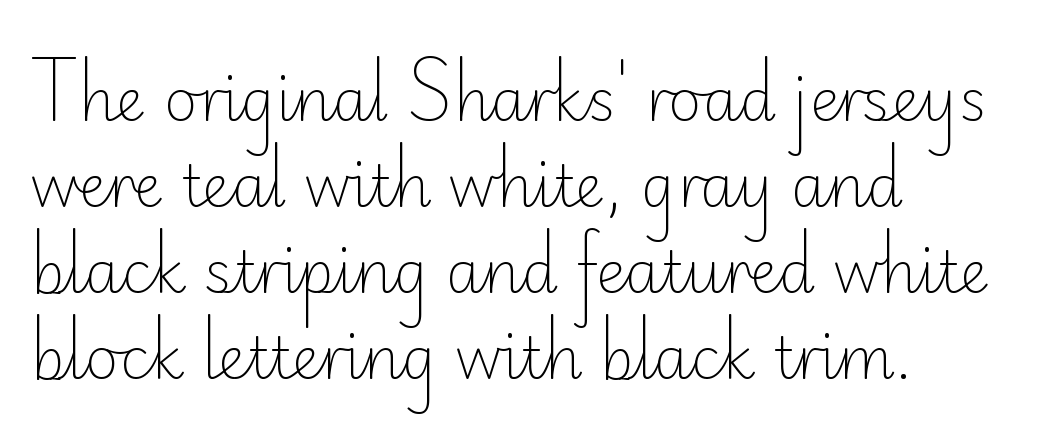
The image shows 58 px light sans-serif type, upright; set left-aligned, normal line spacing (1.48x), normal letter spacing, not underlined; low stroke contrast and a small x-height.
